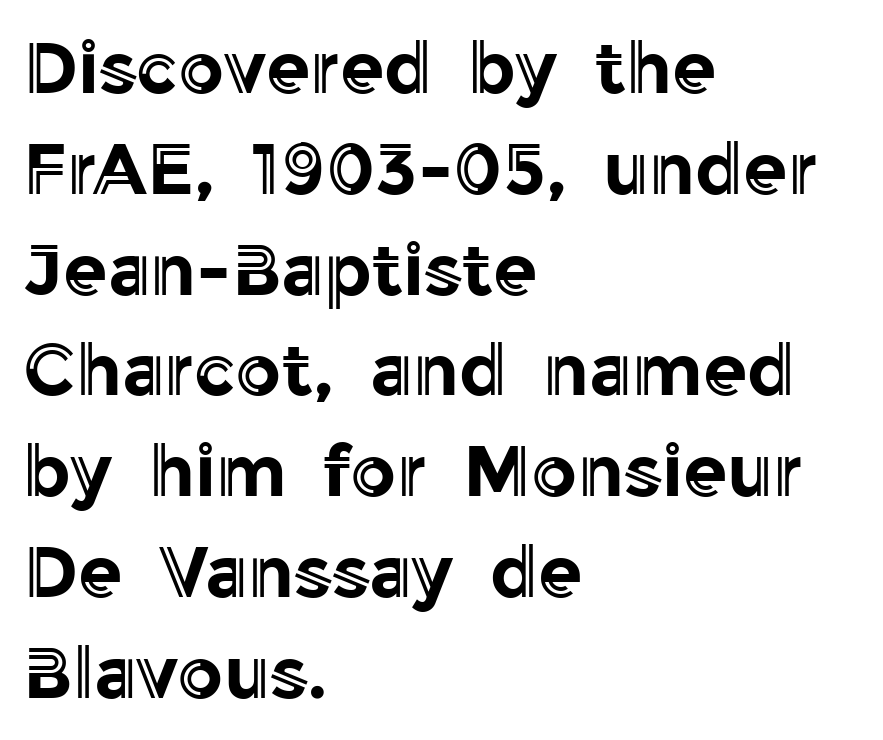
The rows are spaced the way most documents space them. The paragraph has a hard left edge and a soft right edge. Compared with typical body copy, the letter spacing here is the same. Every stem runs plumb, perpendicular to the baseline. Varying glyph widths throughout — classic text-font behaviour.
